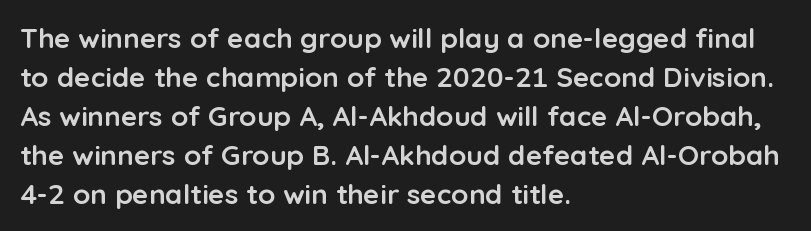
Think of a printed novel: that variable character pitch is what you see here. Is the block centered? No — it sits flush against the left margin. Descender tails drop into unmarked territory. Typographic density is high because the face is bold. No italicization has been applied; the sample stays upright.
